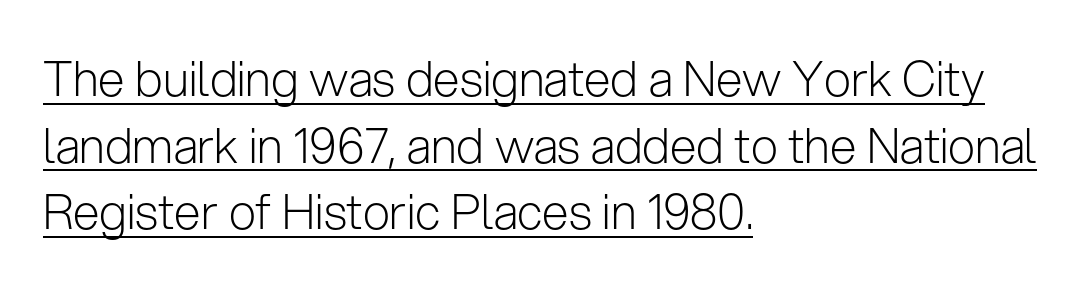
{"serif": "no", "italic": "no", "bold": "no", "weight": "light", "width": "normal", "stroke_contrast": "low", "x_height": "medium", "monospaced": "no", "underline": "yes", "align": "left", "line_spacing": "normal", "line_spacing_ratio": 1.39, "letter_spacing": "normal", "letter_spacing_em": 0.0, "glyph_px": 48}
